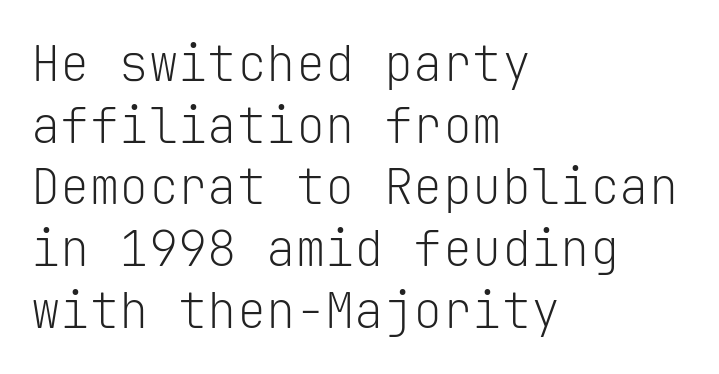
The image shows 49 px light sans-serif type, upright, monospaced; set left-aligned, normal line spacing (1.26x), normal letter spacing, not underlined; low stroke contrast and a medium x-height.
